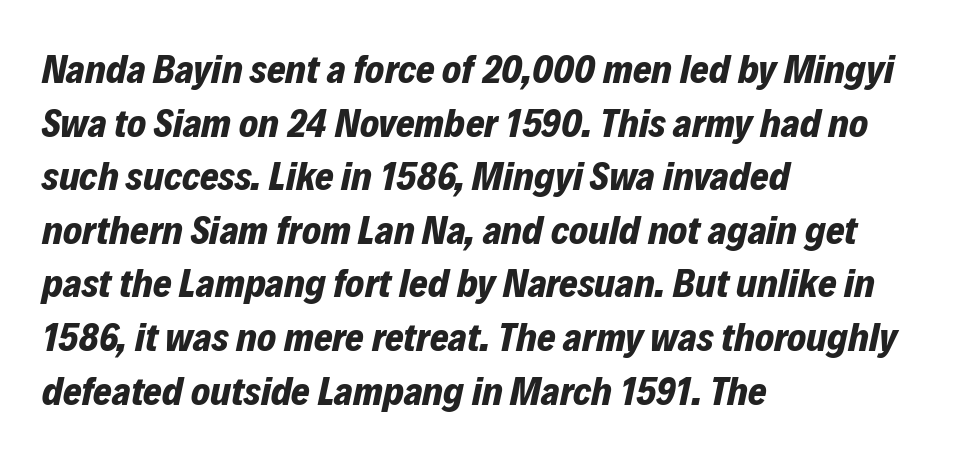
Q: Is the text bold? A: Yes.
Q: Is the text italic (slanted)? A: Yes, it leans right by about 12 degrees.
Q: Is the text underlined? A: No.
Q: How is the paragraph aligned? A: Left-aligned.
Q: Is the spacing between letters normal or unusually wide? A: Normal.
Q: Is the spacing between lines tight, normal or loose? A: Normal.
Q: Width (condensed, normal, or wide)? A: Normal.
Q: Stroke contrast? A: Low.
Q: x-height? A: Medium.
Q: Monospaced? A: No.
